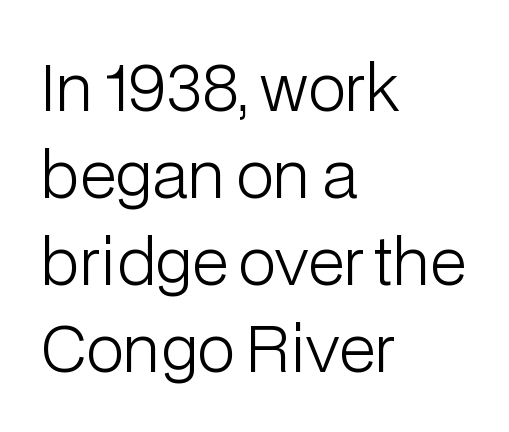
The image shows 63 px light sans-serif type, upright; set left-aligned, normal line spacing (1.38x), normal letter spacing, not underlined; low stroke contrast and a medium x-height.
